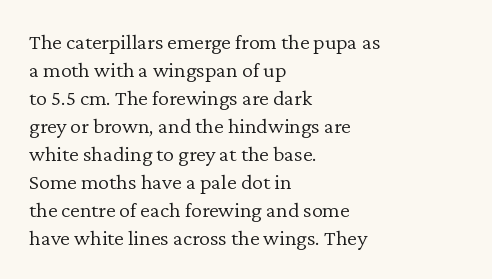
Q: Is the text bold? A: No.
Q: Is the text italic (slanted)? A: No, it is upright.
Q: Is the text underlined? A: No.
Q: How is the paragraph aligned? A: Left-aligned.
Q: Is the spacing between letters normal or unusually wide? A: Normal.
Q: Is the spacing between lines tight, normal or loose? A: Normal.
